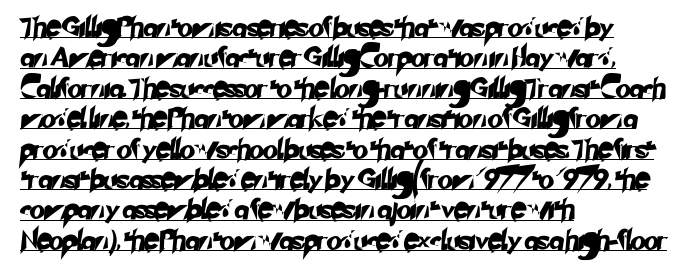
Q: Is the text underlined? A: Yes.
Q: How is the paragraph aligned? A: Left-aligned.
Q: Is the spacing between letters normal or unusually wide? A: Normal.
Q: Is the spacing between lines tight, normal or loose? A: Normal.
